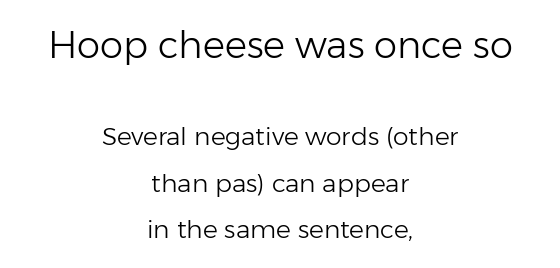
Q: Is the text bold? A: No.
Q: Is the text italic (slanted)? A: No, it is upright.
Q: Is the typeface a serif or a sans-serif typeface? A: Sans-serif.
Q: Is the text underlined? A: No.
Q: How is the paragraph aligned? A: Centered.
Q: Is the spacing between letters normal or unusually wide? A: Normal.
Q: Which block of text is set in a larger size, the first (top) or the second (bottom)? A: The first (top) one.
Q: Width (condensed, normal, or wide)? A: Normal.
Q: Stroke contrast? A: Low.
Q: x-height? A: Medium.
Q: Monospaced? A: No.
